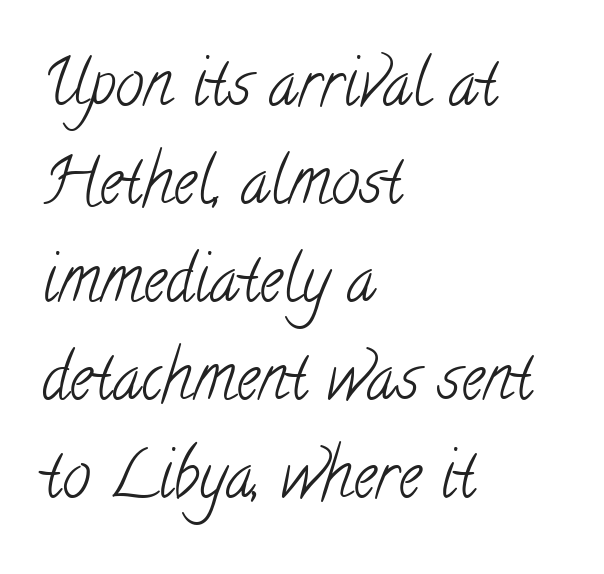
{"bold": "no", "weight": "light", "width": "condensed", "stroke_contrast": "low", "x_height": "small", "monospaced": "no", "underline": "no", "align": "left", "line_spacing": "normal", "line_spacing_ratio": 1.53, "letter_spacing": "normal", "letter_spacing_em": 0.0, "glyph_px": 64}
